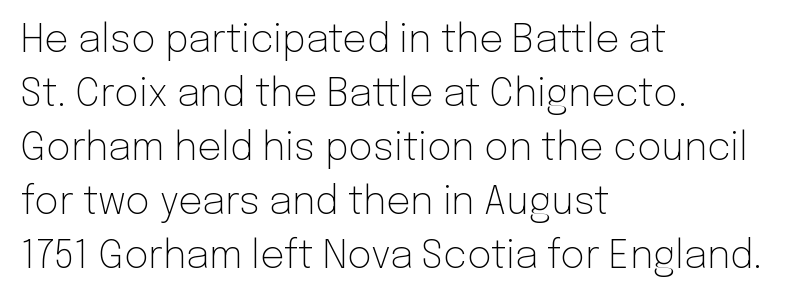
Q: Is the text bold? A: No.
Q: Is the text italic (slanted)? A: No, it is upright.
Q: Is the typeface a serif or a sans-serif typeface? A: Sans-serif.
Q: Is the text underlined? A: No.
Q: How is the paragraph aligned? A: Left-aligned.
Q: Is the spacing between letters normal or unusually wide? A: Normal.
Q: Is the spacing between lines tight, normal or loose? A: Normal.
Q: Width (condensed, normal, or wide)? A: Normal.
Q: Stroke contrast? A: Low.
Q: x-height? A: Medium.
Q: Monospaced? A: No.
